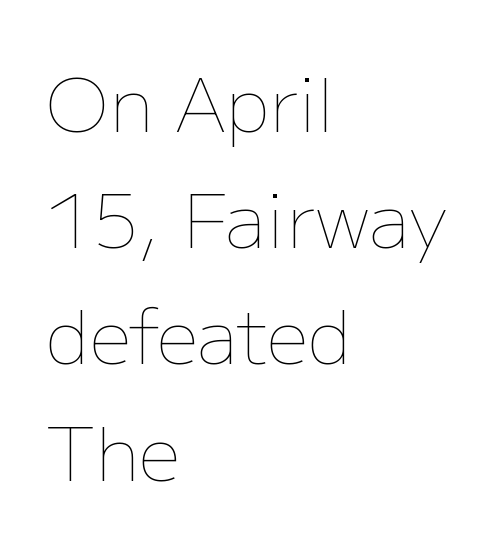
The image shows 74 px thin type, upright; set left-aligned, normal line spacing (1.57x), normal letter spacing, not underlined; low stroke contrast and a medium x-height.
